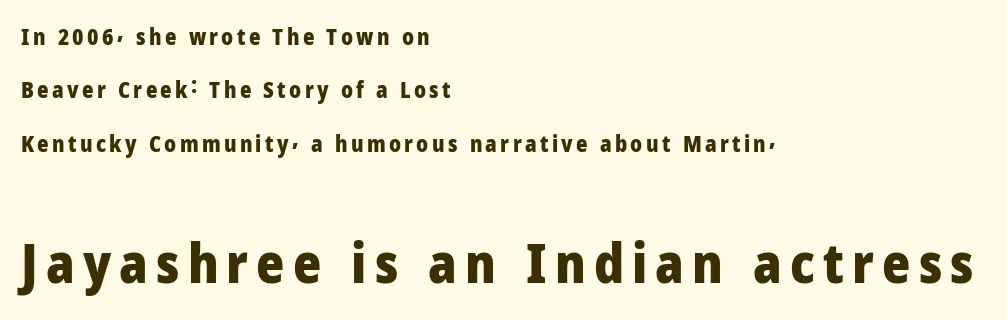
The image shows 54 px heavy sans-serif type, upright; set left-aligned, loose line spacing (2.43x), not underlined; the second (bottom) block is 2.45x larger; low stroke contrast and a medium x-height.
